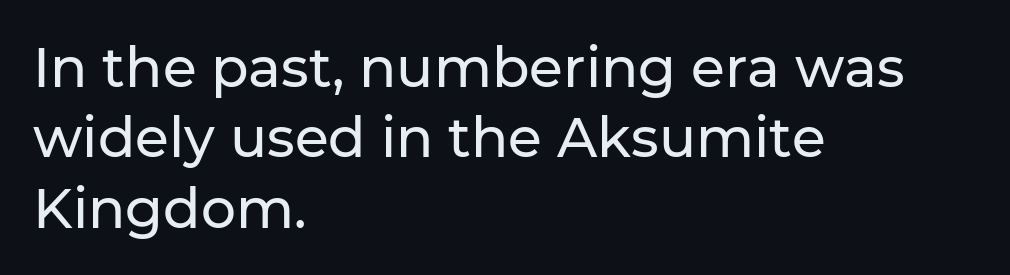
The image shows 55 px sans-serif type, upright; set left-aligned, normal line spacing (1.28x), normal letter spacing, not underlined; low stroke contrast and a medium x-height.
